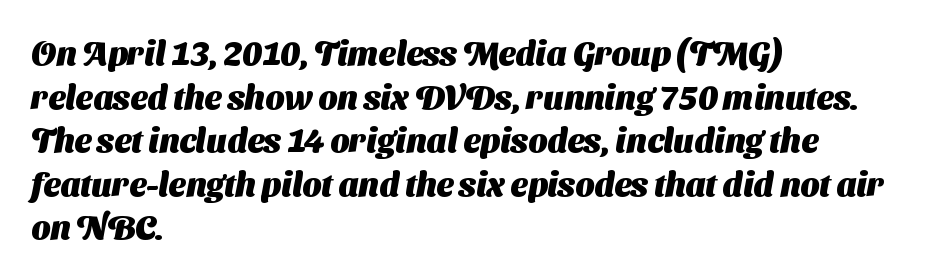
The image shows 33 px heavy sans-serif type; set left-aligned, normal line spacing (1.32x), normal letter spacing, not underlined; medium stroke contrast and a medium x-height.
